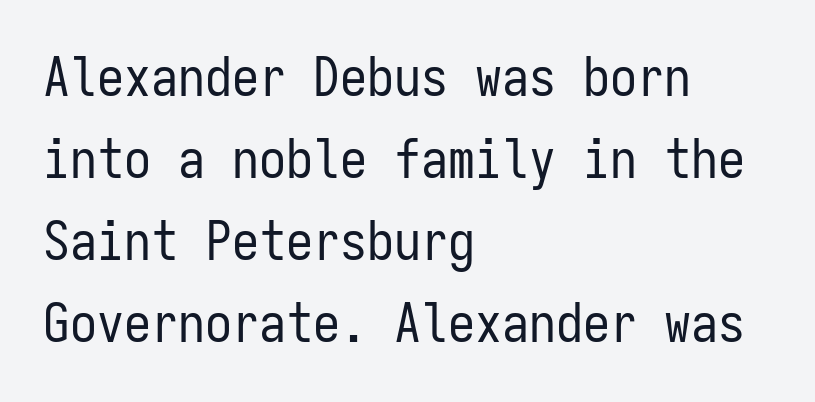
{"serif": "no", "italic": "no", "bold": "no", "weight": "regular", "width": "condensed", "stroke_contrast": "low", "x_height": "medium", "monospaced": "yes", "underline": "no", "align": "left", "line_spacing": "normal", "line_spacing_ratio": 1.52, "letter_spacing": "normal", "letter_spacing_em": 0.0, "glyph_px": 54}
